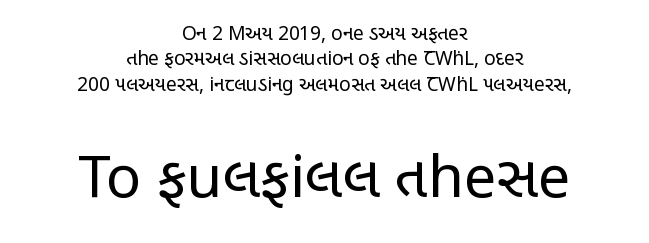
The image shows 58 px regular-weight, condensed sans-serif type, upright; set centered, normal line spacing (1.34x), normal letter spacing, not underlined; the second (bottom) block is 3.05x larger; low stroke contrast and a large x-height.
